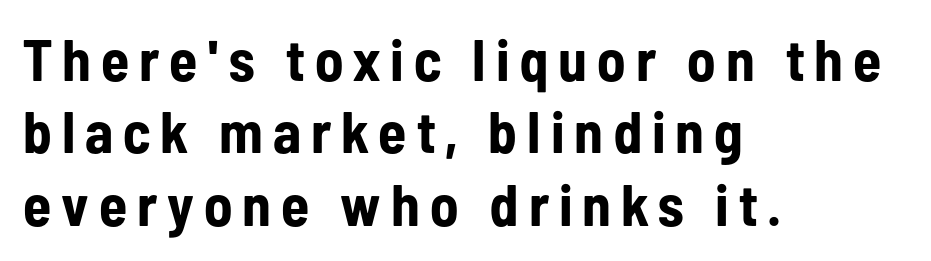
The image shows 58 px bold, condensed sans-serif type, upright; set left-aligned, normal line spacing (1.25x), not underlined; low stroke contrast and a medium x-height.
